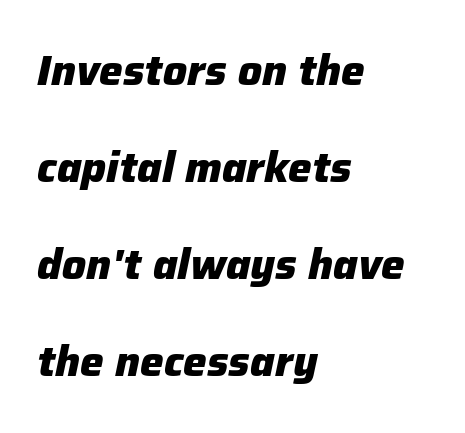
Q: Is the text bold? A: Yes.
Q: Is the text italic (slanted)? A: Yes, it leans right by about 12 degrees.
Q: Is the text underlined? A: No.
Q: How is the paragraph aligned? A: Left-aligned.
Q: Is the spacing between letters normal or unusually wide? A: Normal.
Q: Is the spacing between lines tight, normal or loose? A: Loose.
Q: Width (condensed, normal, or wide)? A: Normal.
Q: Stroke contrast? A: Low.
Q: x-height? A: Medium.
Q: Monospaced? A: No.
